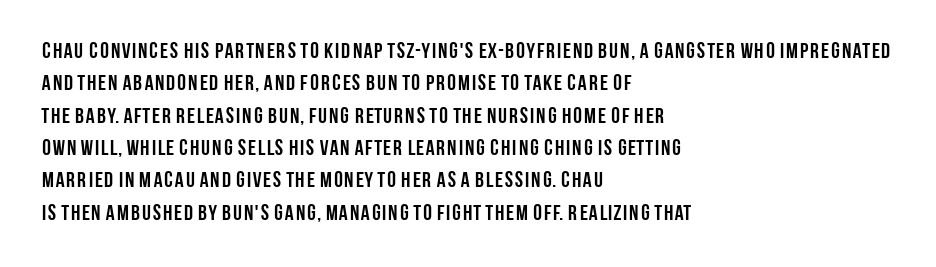
The image shows 22 px bold type, upright; set left-aligned, normal line spacing (1.47x), normal letter spacing, not underlined.
